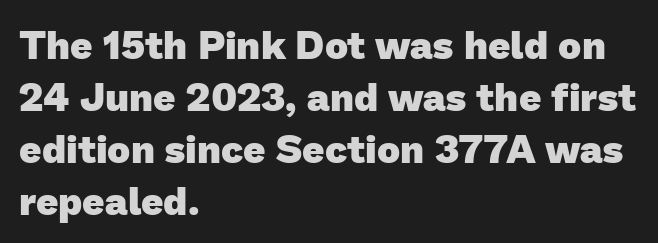
The image shows 39 px heavy sans-serif type; set left-aligned, normal line spacing (1.33x), normal letter spacing, not underlined; low stroke contrast and a medium x-height.
